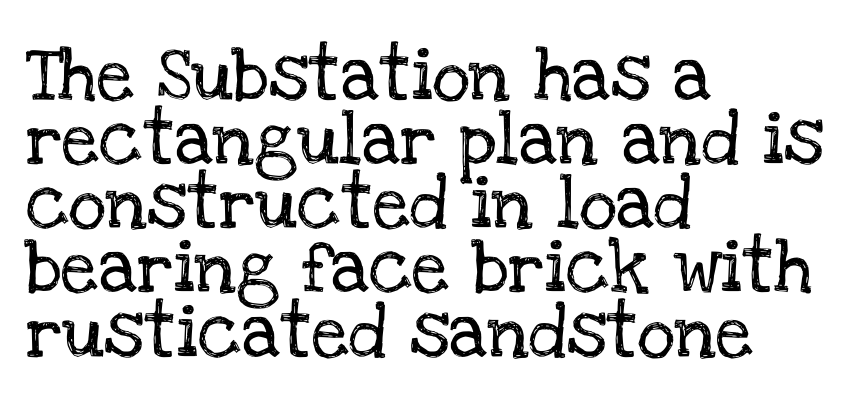
{"serif": "yes", "italic": "no", "width": "normal", "stroke_contrast": "low", "x_height": "large", "monospaced": "no", "underline": "no", "align": "left", "line_spacing_ratio": 1.21, "letter_spacing": "normal", "letter_spacing_em": 0.0, "glyph_px": 53}
